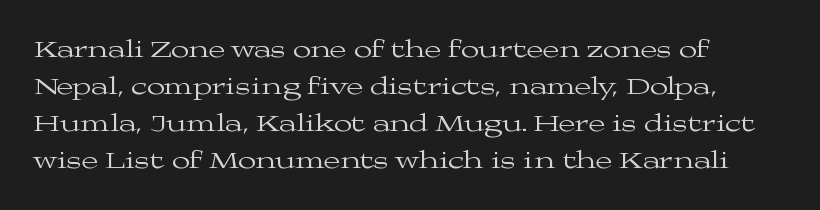
Q: Is the text bold? A: No.
Q: Is the text italic (slanted)? A: No, it is upright.
Q: Is the text underlined? A: No.
Q: How is the paragraph aligned? A: Left-aligned.
Q: Is the spacing between letters normal or unusually wide? A: Normal.
Q: Is the spacing between lines tight, normal or loose? A: Normal.
